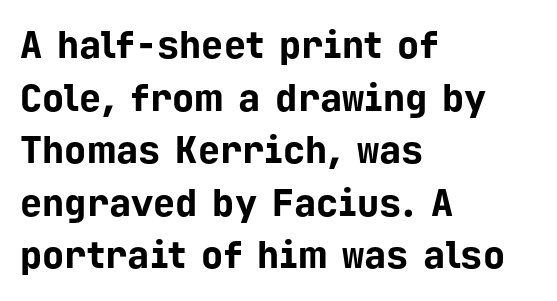
Plain, unruled lines of type. Default kerning and tracking; the words read as compact shapes. In terms of posture, this sample is upright. Examine the stroke ends and you'll find no serifs. Left-aligned paragraph, ragged on the right. Weight check: bold — yes, fully.
